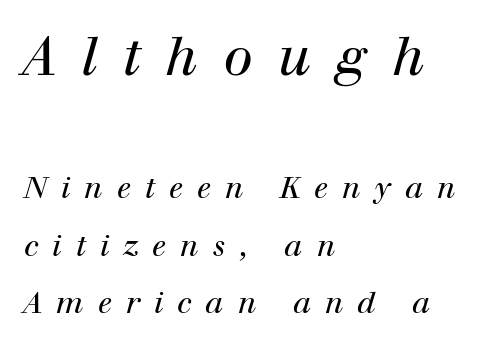
{"serif": "yes", "italic": "yes", "lean": "right", "slant_degrees": 12, "bold": "no", "weight": "regular", "width": "normal", "stroke_contrast": "high", "x_height": "medium", "monospaced": "no", "underline": "no", "align": "left", "line_spacing": "loose", "line_spacing_ratio": 1.93, "letter_spacing": "wide", "letter_spacing_em": 0.47, "larger_block": "first", "size_ratio": 1.77, "glyph_px": 53}
